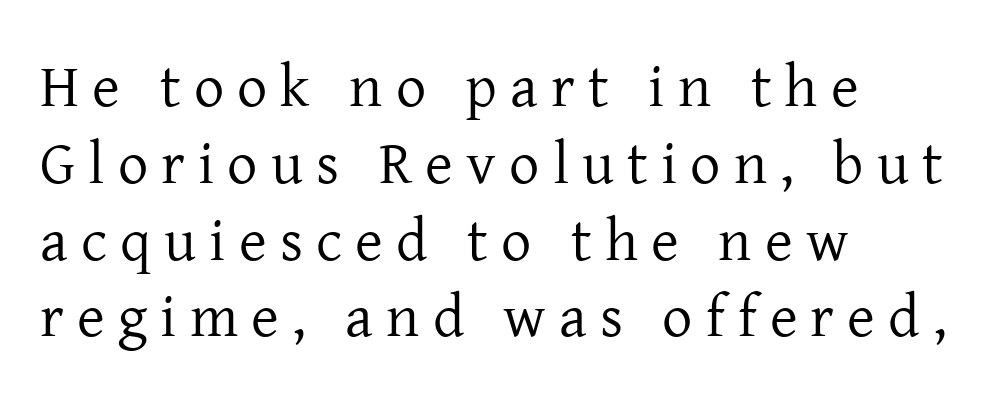
{"serif": "yes", "italic": "no", "bold": "no", "weight": "regular", "width": "normal", "stroke_contrast": "low", "x_height": "medium", "monospaced": "no", "underline": "no", "align": "left", "line_spacing": "normal", "line_spacing_ratio": 1.28, "letter_spacing": "wide", "letter_spacing_em": 0.22, "glyph_px": 60}
